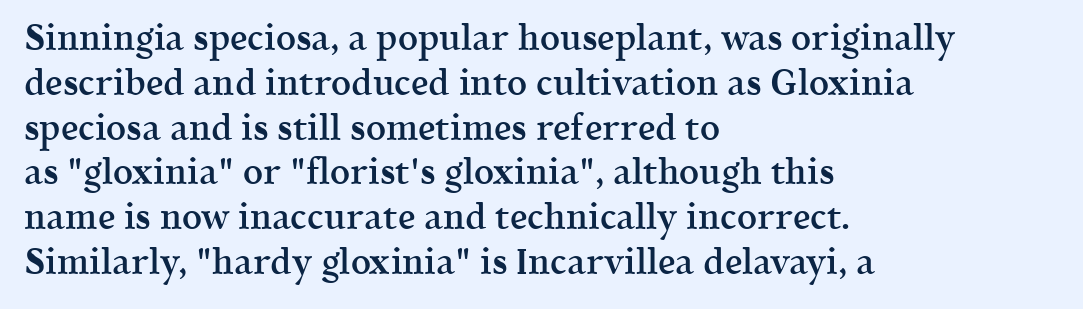
{"serif": "yes", "italic": "no", "bold": "semi", "weight": "semibold", "width": "normal", "x_height": "medium", "monospaced": "no", "underline": "no", "align": "left", "line_spacing": "normal", "line_spacing_ratio": 1.28, "letter_spacing": "normal", "letter_spacing_em": 0.0, "glyph_px": 35}
